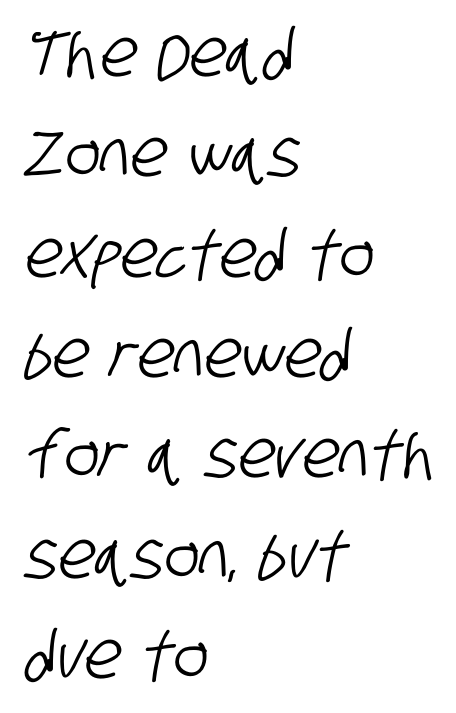
{"serif": "no", "width": "condensed", "stroke_contrast": "low", "x_height": "large", "monospaced": "no", "underline": "no", "align": "left", "line_spacing": "normal", "line_spacing_ratio": 1.52, "letter_spacing": "normal", "letter_spacing_em": 0.0, "glyph_px": 66}
